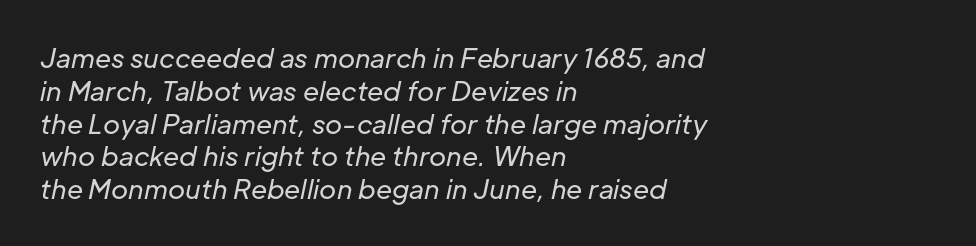
Would a proofreader flag this as italicized? Yes. Tracking value appears to be zero — textbook default spacing. The leading is moderate, giving the passage an even texture. These lines are set flush left with a ragged right edge.
